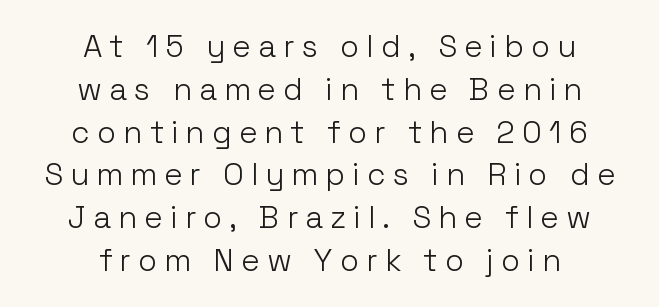
Q: Is the text bold? A: No.
Q: Is the text italic (slanted)? A: No, it is upright.
Q: Is the typeface a serif or a sans-serif typeface? A: Sans-serif.
Q: Is the text underlined? A: No.
Q: How is the paragraph aligned? A: Centered.
Q: Is the spacing between letters normal or unusually wide? A: Unusually wide.
Q: Is the spacing between lines tight, normal or loose? A: Normal.
Q: Width (condensed, normal, or wide)? A: Normal.
Q: Stroke contrast? A: Low.
Q: x-height? A: Medium.
Q: Monospaced? A: No.
